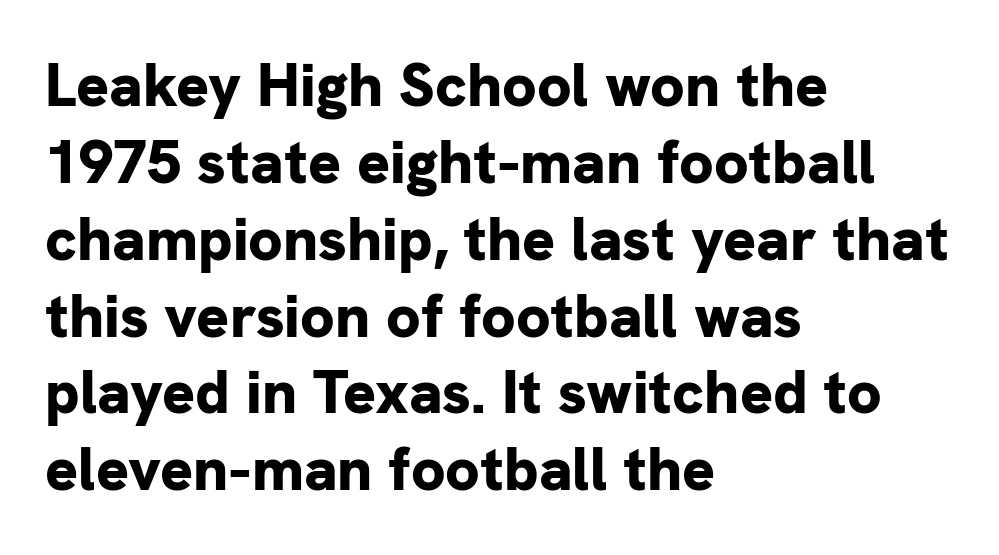
{"serif": "no", "italic": "no", "bold": "yes", "weight": "bold", "width": "normal", "stroke_contrast": "low", "x_height": "medium", "monospaced": "no", "underline": "no", "align": "left", "line_spacing": "normal", "line_spacing_ratio": 1.26, "letter_spacing": "normal", "letter_spacing_em": 0.0, "glyph_px": 61}
